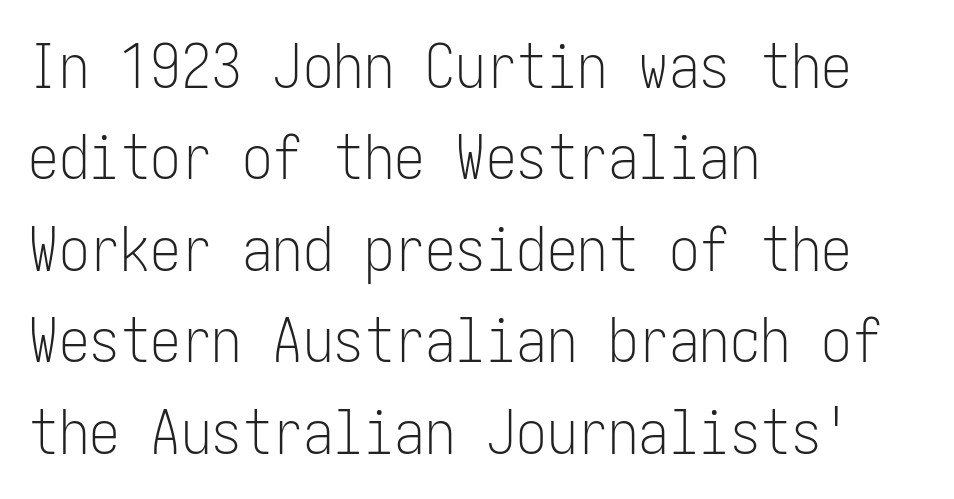
Q: Is the text bold? A: No.
Q: Is the text italic (slanted)? A: No, it is upright.
Q: Is the typeface a serif or a sans-serif typeface? A: Sans-serif.
Q: Is the text underlined? A: No.
Q: How is the paragraph aligned? A: Left-aligned.
Q: Is the spacing between letters normal or unusually wide? A: Normal.
Q: Is the spacing between lines tight, normal or loose? A: Normal.
Q: Width (condensed, normal, or wide)? A: Condensed.
Q: Stroke contrast? A: Low.
Q: x-height? A: Medium.
